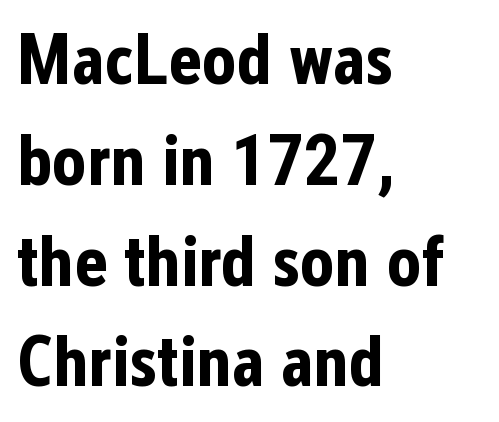
The passage shown is not underscored anywhere. Visually the block forms a straight wall on the left and a jagged coastline on the right. What stands out about the letter spacing? Nothing — it is the standard amount. This is sans-serif lettering, the kind often seen on screens and signage. This sample keeps an unexceptional amount of space between lines. On the weight axis this lands at bold, roughly 700.
